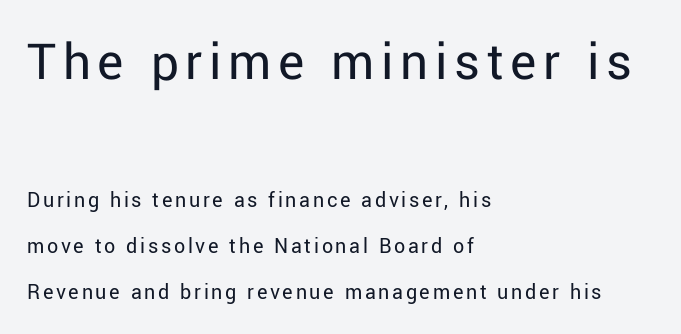
Think of a printed novel: that variable character pitch is what you see here. The designer gave the opening block more size than the closing block. Quick note: not italic, upright. The text was rendered using a sans face with plain stroke endings. Is the block centered? No — it sits flush against the left margin. One glance says open: line gaps are wider than usual.
